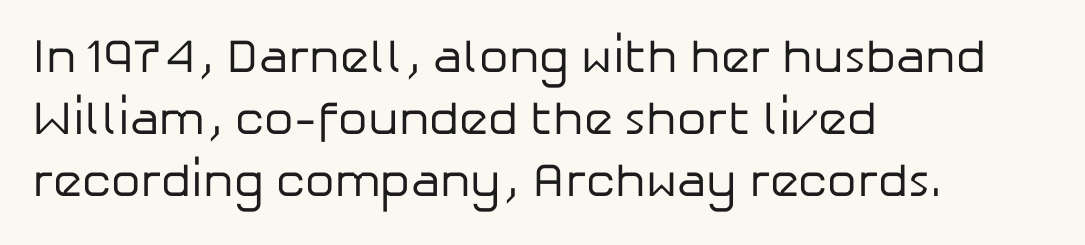
The font sits on the lighter half of the weight spectrum, regular included. The rag falls on the right side of this text block. Proportional: the letters do not fall into vertical columns. Observe the ordinary spacing: letters are neighbours, not strangers. The type sits square on the baseline with zero lean.
